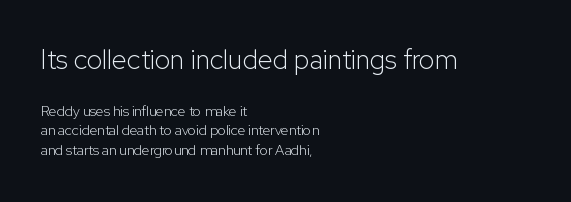
Q: Is the text bold? A: No.
Q: Is the text italic (slanted)? A: No, it is upright.
Q: Is the text underlined? A: No.
Q: How is the paragraph aligned? A: Left-aligned.
Q: Is the spacing between letters normal or unusually wide? A: Normal.
Q: Is the spacing between lines tight, normal or loose? A: Normal.
Q: Which block of text is set in a larger size, the first (top) or the second (bottom)? A: The first (top) one.
